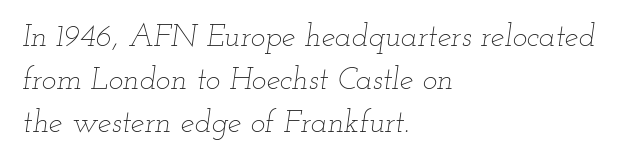
Q: Is the text bold? A: No.
Q: Is the text italic (slanted)? A: Yes, it leans right by about 12 degrees.
Q: Is the text underlined? A: No.
Q: How is the paragraph aligned? A: Left-aligned.
Q: Is the spacing between letters normal or unusually wide? A: Normal.
Q: Is the spacing between lines tight, normal or loose? A: Normal.
Q: Width (condensed, normal, or wide)? A: Wide.
Q: Stroke contrast? A: Low.
Q: x-height? A: Small.
Q: Monospaced? A: No.
